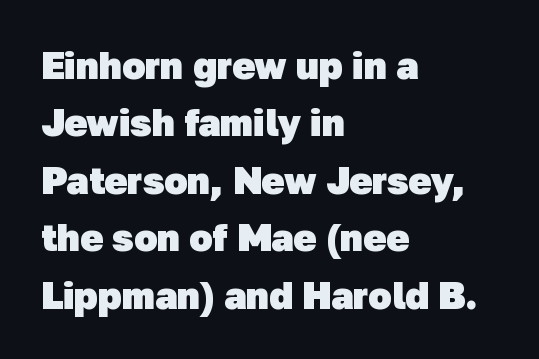
The image shows 38 px heavy sans-serif type; set left-aligned, normal line spacing (1.51x), normal letter spacing, not underlined; low stroke contrast and a medium x-height.
